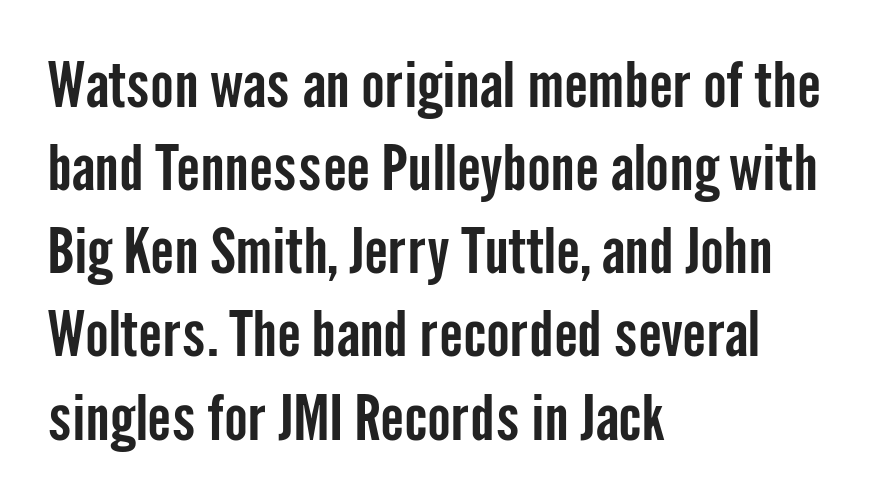
The image shows 63 px condensed sans-serif type, upright; set left-aligned, normal line spacing (1.32x), normal letter spacing, not underlined; low stroke contrast and a medium x-height.
